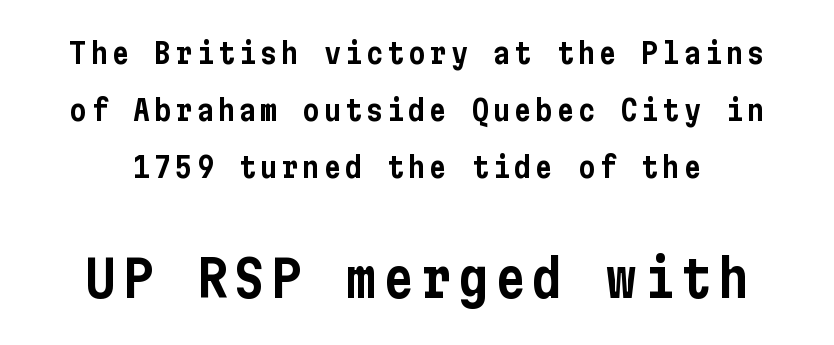
These lines stand farther apart than default settings would place them. The space directly below the letters is spotless. Which chunk is bigger? The second one — the bottom block dwarfs the top. The typeface chosen for these lines omits serifs. This sample uses an upright cut, with every glyph sitting square on the baseline.
